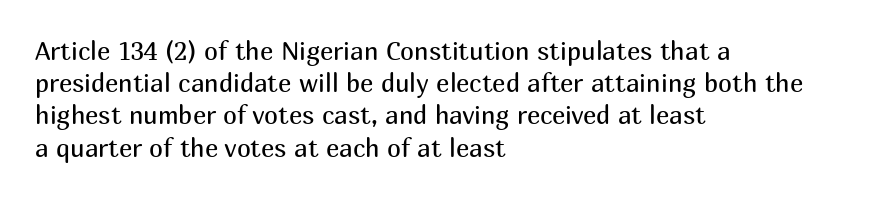
Q: Is the text bold? A: No.
Q: Is the text italic (slanted)? A: No, it is upright.
Q: Is the text underlined? A: No.
Q: How is the paragraph aligned? A: Left-aligned.
Q: Is the spacing between letters normal or unusually wide? A: Normal.
Q: Is the spacing between lines tight, normal or loose? A: Normal.
